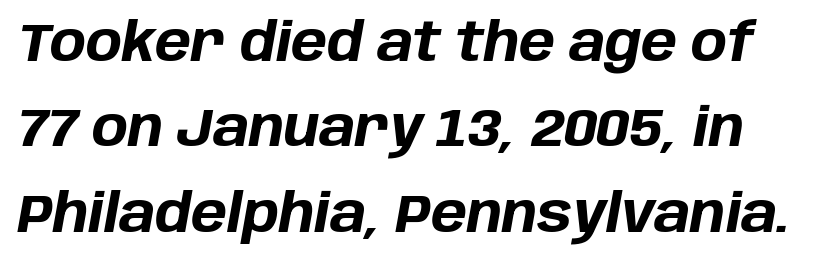
The horizontal fit of the characters is conventional and even. Do the characters align in a grid? No, the font is proportional. One glance says typical: line gaps are just what's usual. When letters slant like this, we call the style italic. The space beneath each line is pristine and unruled. Stroke thickness is high; the sample reads as a true bold.
